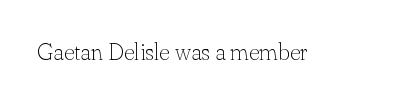
The image shows 23 px text type, upright; set normal letter spacing, not underlined.
